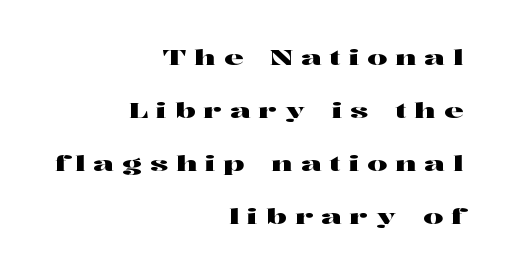
Is the letter spacing exaggerated? Yes — the characters are pushed far apart. Compared with a flush-left layout, this one pins lines to the opposite, right side. Vertically, the passage feels expansive, rows floating well apart. No italicization has been applied; the sample stays upright.
